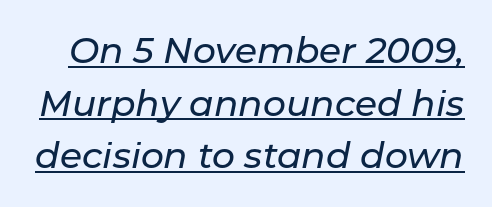
Italic? Definitely — the glyphs are oblique. Nobody touched the tracking dial on this one. One glance says typical: line gaps are just what's usual. Looks like regular typesetting: each glyph gets only the width it needs. What decoration does the sample have? An underline.
